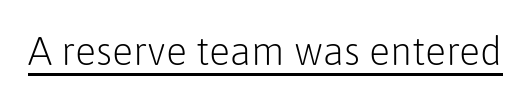
The image shows 39 px light sans-serif type, upright; set normal letter spacing, underlined; low stroke contrast and a medium x-height.
